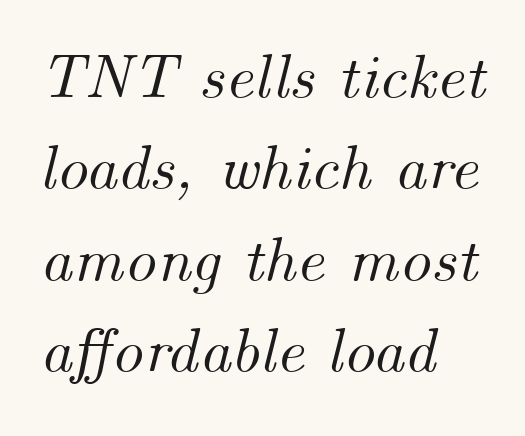
Caption: standard tracking, unaltered. What's the leading like? Ordinary, nothing unusual. Each row of text sits above clean, open space. Think of a printed novel: that variable character pitch is what you see here. It's the slanting kind of type.
